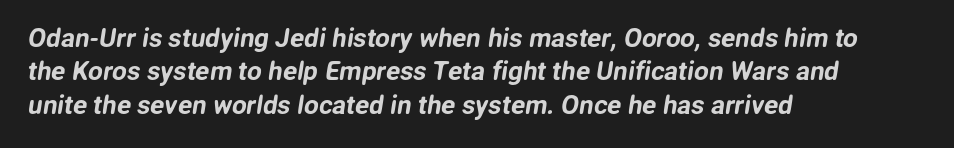
Q: Is the text underlined? A: No.
Q: How is the paragraph aligned? A: Left-aligned.
Q: Is the spacing between letters normal or unusually wide? A: Normal.
Q: Is the spacing between lines tight, normal or loose? A: Normal.
